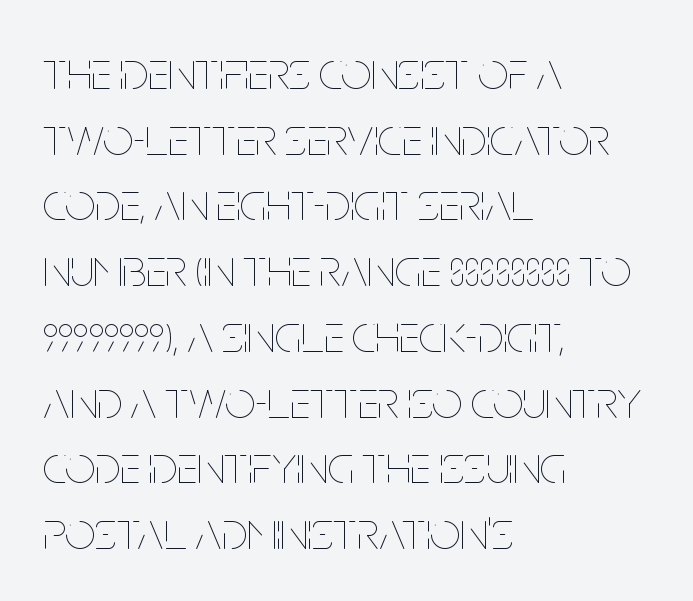
Letter spacing: default. Think of a printed novel: that variable character pitch is what you see here. Which margin do the lines hug? The left one — the right edge is uneven. These glyphs show unthickened strokes, regular width or finer. Lines of text with bare space underneath.
